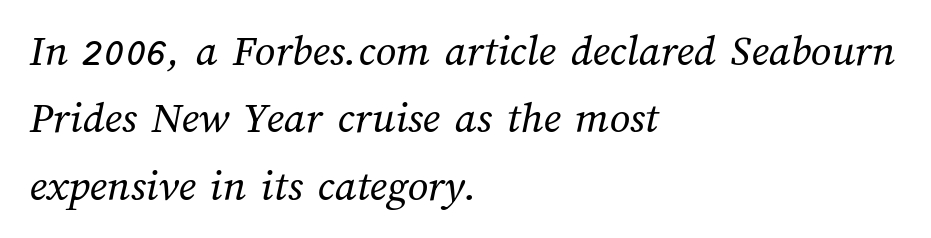
{"bold": "no", "weight": "regular", "width": "normal", "stroke_contrast": "medium", "x_height": "medium", "monospaced": "no", "underline": "no", "align": "left", "line_spacing": "normal", "line_spacing_ratio": 1.5, "letter_spacing": "normal", "letter_spacing_em": 0.0, "glyph_px": 45}
